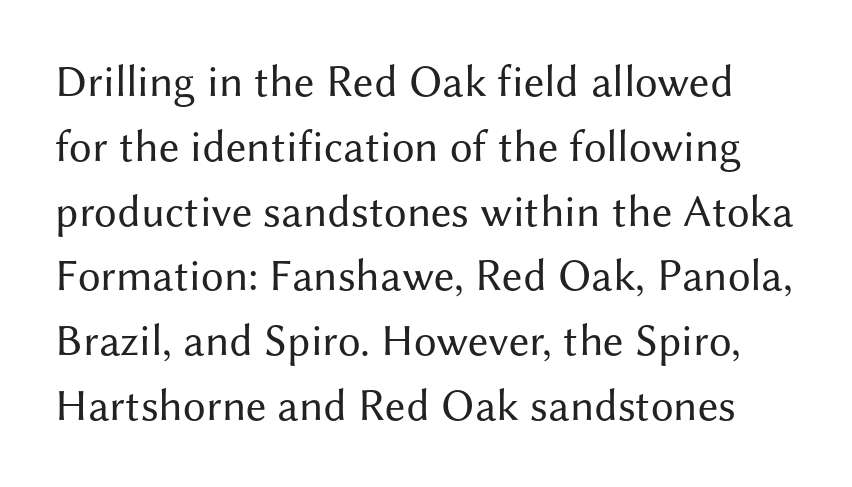
This reads as an unemphasized weight, regular at the heaviest. This sample keeps an unexceptional amount of space between lines. Decoration check: the copy has no underline. The letters advance in unequal steps, a hallmark of proportional type. Characters remain perfectly vertical along every line. Font category for this specimen: sans-serif.
